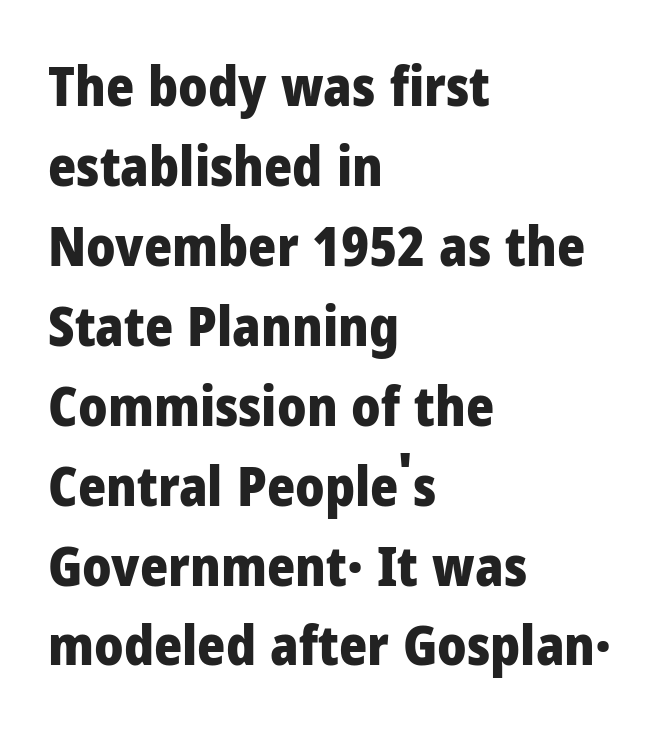
Q: Is the text bold? A: Yes.
Q: Is the text italic (slanted)? A: No, it is upright.
Q: Is the typeface a serif or a sans-serif typeface? A: Sans-serif.
Q: Is the text underlined? A: No.
Q: How is the paragraph aligned? A: Left-aligned.
Q: Is the spacing between letters normal or unusually wide? A: Normal.
Q: Is the spacing between lines tight, normal or loose? A: Normal.
Q: Width (condensed, normal, or wide)? A: Normal.
Q: Stroke contrast? A: Low.
Q: x-height? A: Medium.
Q: Monospaced? A: No.
